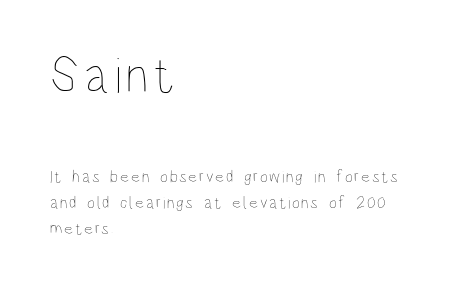
The passage shown is typed in a proportional face where columns would drift. These lines stack with their left ends in a neat column. The rendering uses a moderate line-height, typical for paragraphs. Stroke thickness stays within the range of a standard reading face or lighter. The zone under the glyphs is completely vacant. This is the regular roman posture of the typeface.
